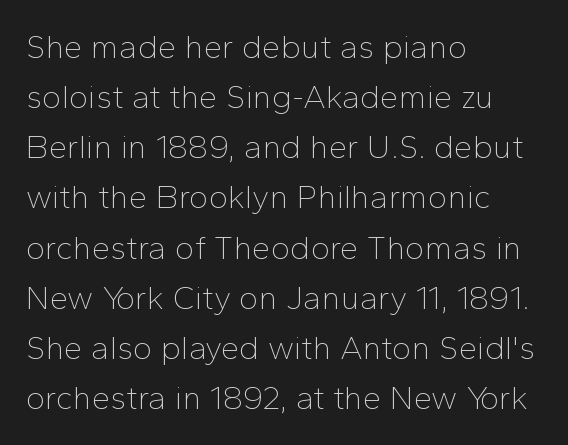
Check where the strokes stop: nothing finishes them off — pure sans. These lines sit exactly where default settings would place them. Compared with a typical body face, this is equally light or lighter still. The specimen reads as upright at a glance. Bare-footed words on every line.
